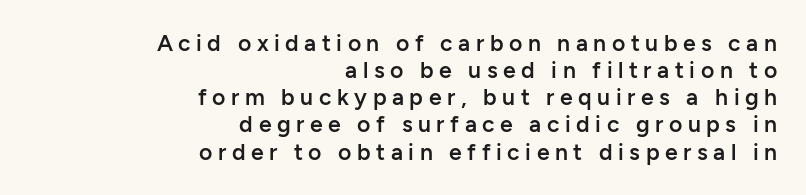
Q: Is the text bold? A: Semi-bold.
Q: Is the text italic (slanted)? A: No, it is upright.
Q: Is the text underlined? A: No.
Q: How is the paragraph aligned? A: Right-aligned.
Q: Is the spacing between letters normal or unusually wide? A: Unusually wide.
